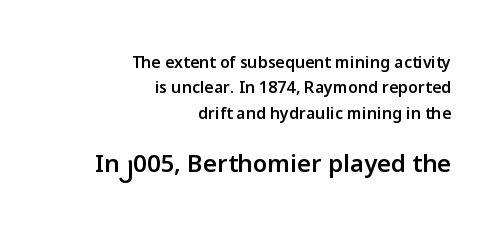
The image shows 24 px text type, upright; set right-aligned, normal line spacing (1.59x), normal letter spacing, not underlined; the second (bottom) block is 1.5x larger.
